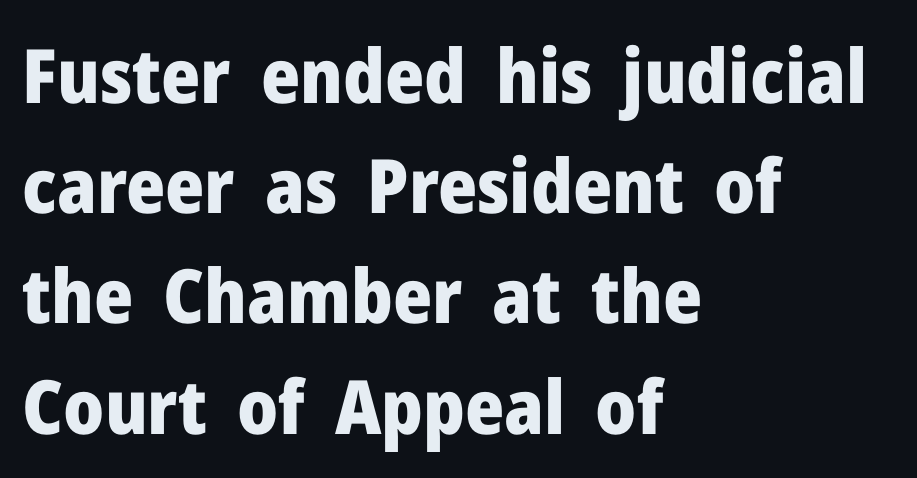
Q: Is the text bold? A: Yes.
Q: Is the text italic (slanted)? A: No, it is upright.
Q: Is the typeface a serif or a sans-serif typeface? A: Sans-serif.
Q: Is the text underlined? A: No.
Q: How is the paragraph aligned? A: Left-aligned.
Q: Is the spacing between letters normal or unusually wide? A: Normal.
Q: Is the spacing between lines tight, normal or loose? A: Normal.
Q: Width (condensed, normal, or wide)? A: Normal.
Q: Stroke contrast? A: Low.
Q: x-height? A: Medium.
Q: Monospaced? A: No.
